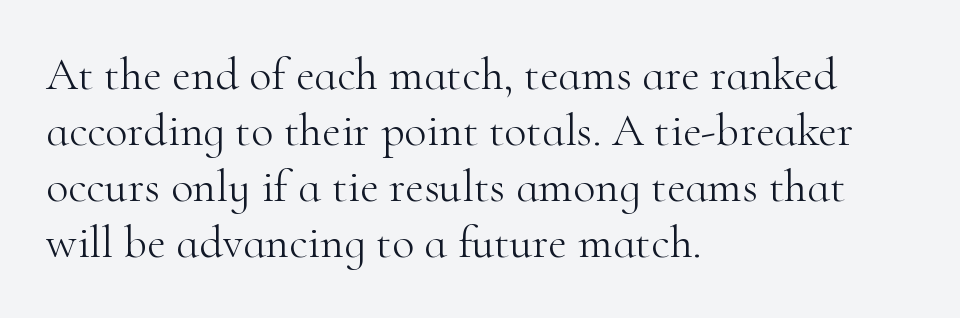
The letterforms sit at book weight or below. Short and long lines alike share a common starting point at left. Unlike italic type, these characters show no tilt at all. The type is set solid horizontally, with unmodified tracking.
